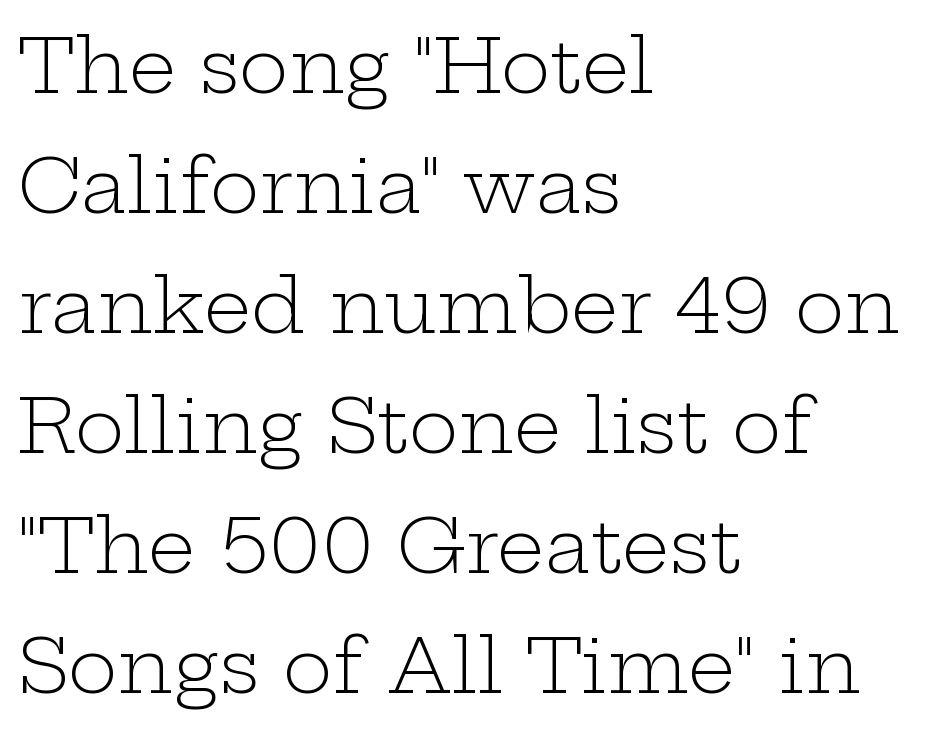
{"serif": "yes", "italic": "no", "bold": "no", "weight": "light", "width": "wide", "stroke_contrast": "low", "x_height": "medium", "monospaced": "no", "underline": "no", "align": "left", "line_spacing": "normal", "line_spacing_ratio": 1.6, "letter_spacing": "normal", "letter_spacing_em": 0.0, "glyph_px": 75}
